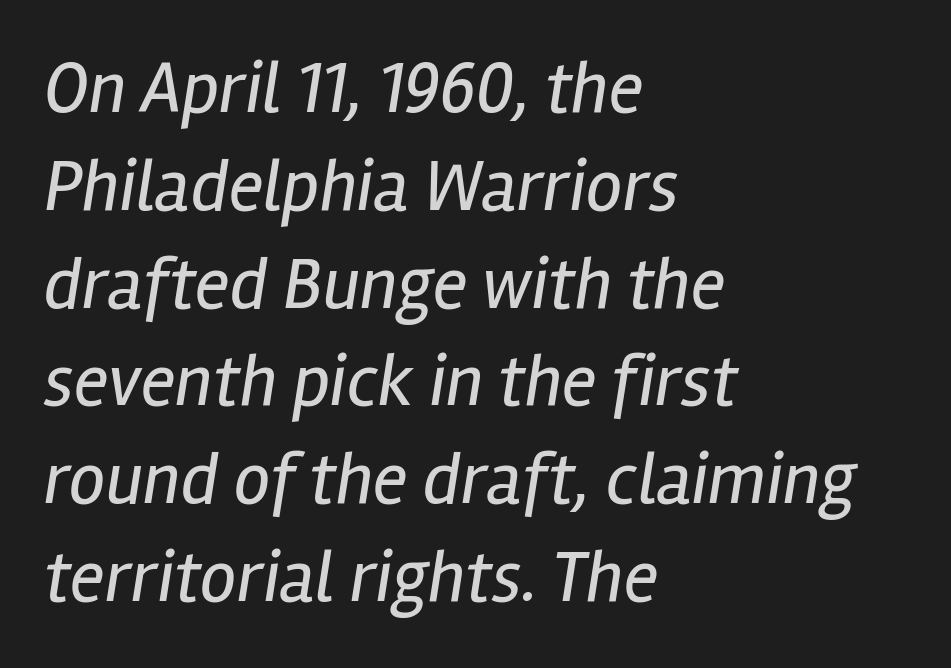
{"italic": "yes", "lean": "right", "slant_degrees": 12, "bold": "no", "weight": "regular", "width": "condensed", "stroke_contrast": "low", "x_height": "medium", "monospaced": "no", "underline": "no", "align": "left", "line_spacing": "normal", "line_spacing_ratio": 1.34, "letter_spacing": "normal", "letter_spacing_em": 0.0, "glyph_px": 73}
